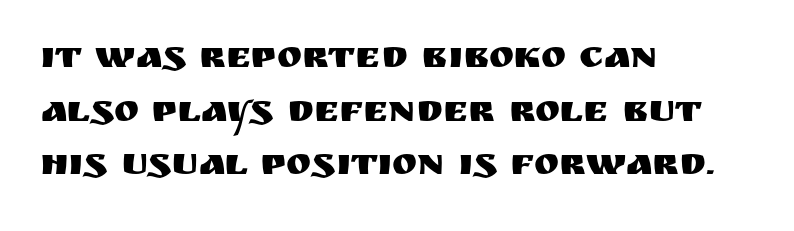
The axis of the letterforms is exactly vertical. The gaps between neighbouring characters are ordinary and unremarkable. Check the space under the baseline: it is left empty. The passage shown is typeset with a sans-serif family.
